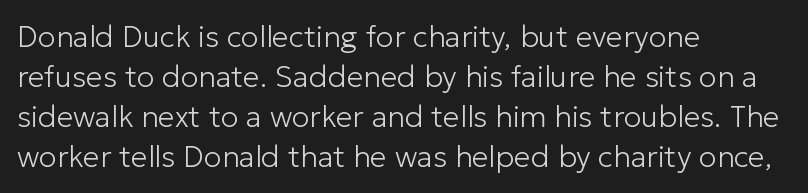
Descenders hang freely into open space. Is there any slant? The stems are plumb. A student would call this left alignment; a typographer would say flush left, rag right. The passage shown is typed in a proportional face where columns would drift. The designer left line spacing at the default.
